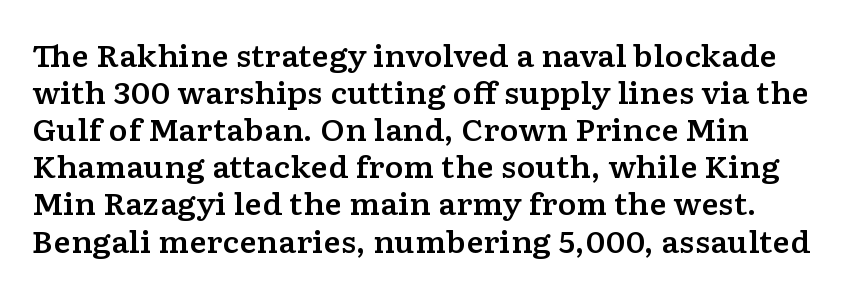
Yep, those are serifs on the letters. The font's upright variant was chosen for this text. Proportional: the letters do not fall into vertical columns. The words here are not underlined.
